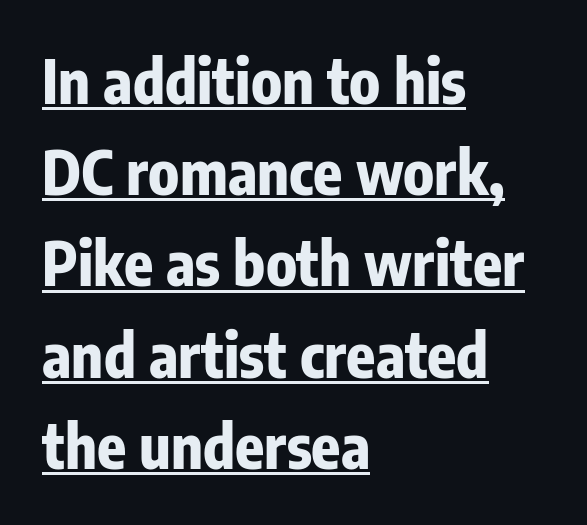
If you drew a ruler down the left edge, every line would touch it. This block has exactly the height ordinary leading produces. The font family rendered here belongs to the sans-serif group. You'd pick this weight for a headline — it's a proper bold.
